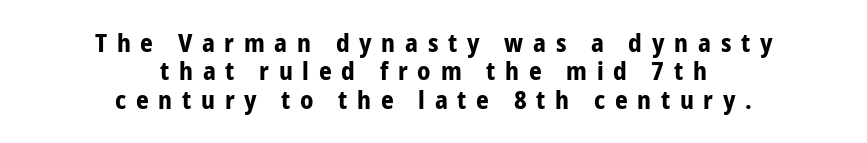
The image shows 25 px bold type, upright; set centered, tight line spacing (1.14x), unusually wide letter spacing (+0.39 em), not underlined.
